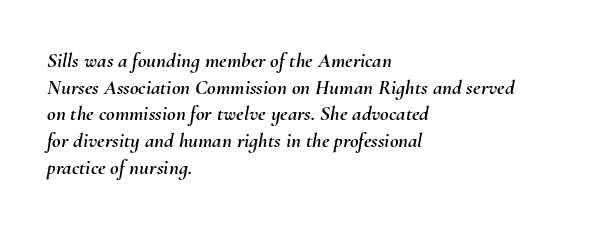
{"italic": "yes", "lean": "right", "slant_degrees": 10, "underline": "no", "align": "left", "line_spacing": "normal", "line_spacing_ratio": 1.27, "letter_spacing": "normal", "letter_spacing_em": 0.0, "glyph_px": 21}
